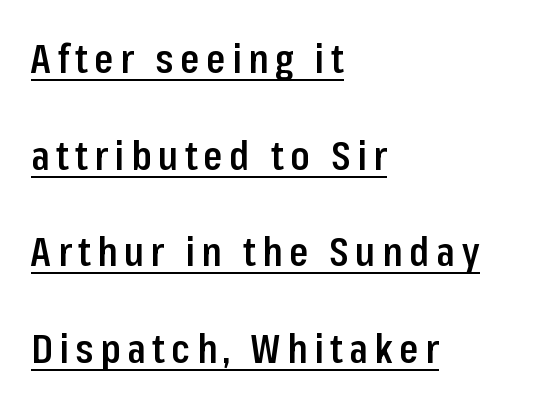
Q: Is the text bold? A: Semi-bold.
Q: Is the text italic (slanted)? A: No, it is upright.
Q: Is the typeface a serif or a sans-serif typeface? A: Sans-serif.
Q: Is the text underlined? A: Yes.
Q: How is the paragraph aligned? A: Left-aligned.
Q: Is the spacing between lines tight, normal or loose? A: Loose.
Q: Width (condensed, normal, or wide)? A: Condensed.
Q: Stroke contrast? A: Low.
Q: x-height? A: Medium.
Q: Monospaced? A: No.
